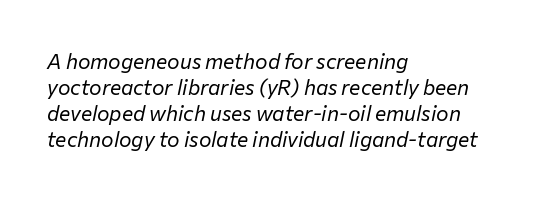
Q: Is the text bold? A: No.
Q: Is the text italic (slanted)? A: Yes, it leans right by about 12 degrees.
Q: Is the text underlined? A: No.
Q: How is the paragraph aligned? A: Left-aligned.
Q: Is the spacing between letters normal or unusually wide? A: Normal.
